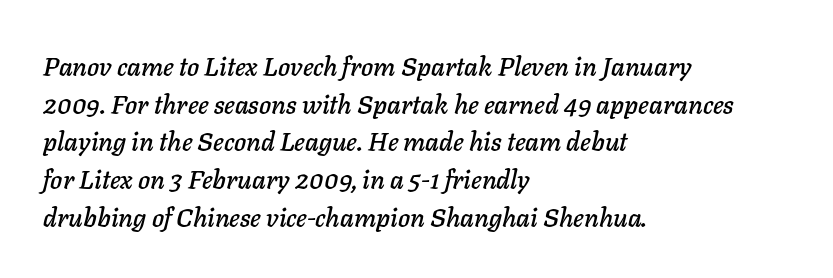
The zone under the glyphs is completely vacant. Teacher's note: observe the even left margin — that is flush-left alignment. Characters follow at the spacing the type designer built in. The line-height multiplier appears to be the usual default.
